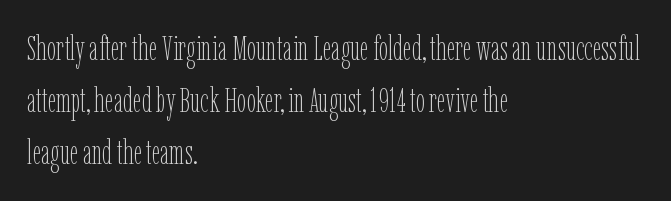
{"italic": "no", "bold": "no", "weight": "thin", "width": "condensed", "stroke_contrast": "low", "x_height": "medium", "monospaced": "no", "underline": "no", "align": "left", "line_spacing": "normal", "line_spacing_ratio": 1.53, "letter_spacing": "normal", "letter_spacing_em": 0.0, "glyph_px": 34}
